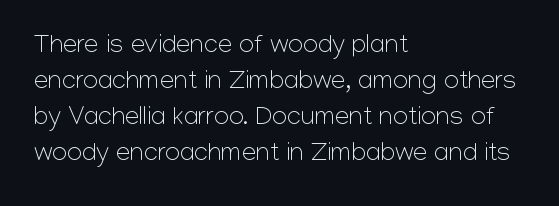
Teacher's note: observe the even left margin — that is flush-left alignment. Students, note that the glyphs here touch the page at normal intervals. Do the letters lean? They stand straight. Descenders hang freely into open space. Stem width sits at or under what a default text font uses.
